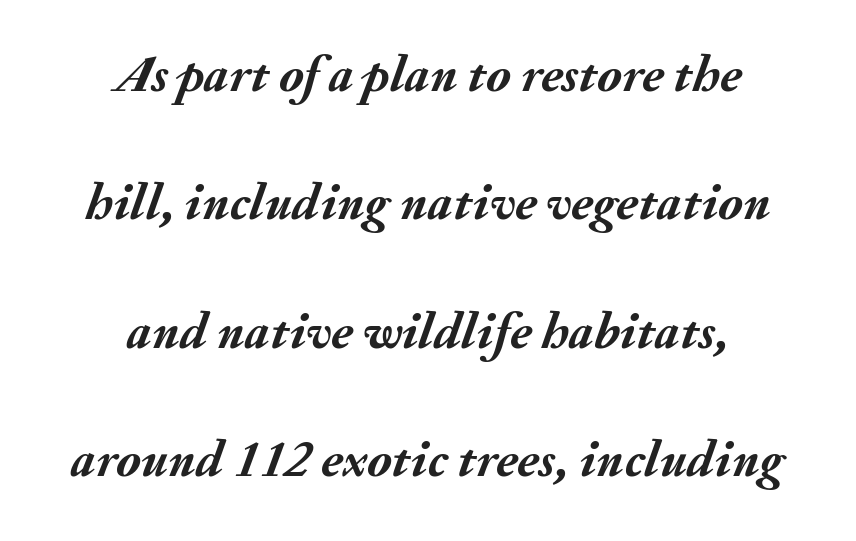
The image shows 52 px semibold type, italic (leaning right); set centered, loose line spacing (2.47x), normal letter spacing, not underlined; medium stroke contrast and a small x-height.
